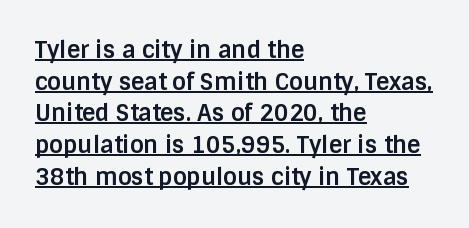
{"italic": "no", "bold": "yes", "underline": "yes", "align": "left", "line_spacing": "normal", "line_spacing_ratio": 1.38, "letter_spacing": "normal", "letter_spacing_em": 0.0, "glyph_px": 23}
